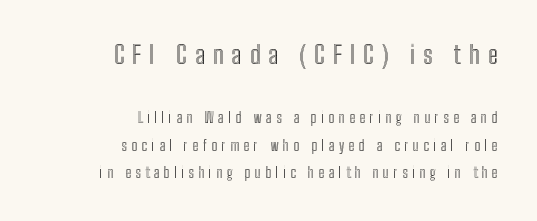
The image shows 25 px text type, upright; set right-aligned, loose line spacing (1.99x), unusually wide letter spacing (+0.32 em), not underlined; the first (top) block is 1.79x larger.
